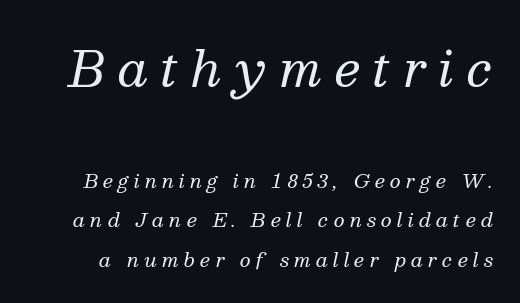
Q: Is the text bold? A: No.
Q: Is the text italic (slanted)? A: Yes, it leans right by about 13 degrees.
Q: Is the typeface a serif or a sans-serif typeface? A: Serif.
Q: Is the text underlined? A: No.
Q: Is the spacing between letters normal or unusually wide? A: Unusually wide.
Q: Is the spacing between lines tight, normal or loose? A: Loose.
Q: Which block of text is set in a larger size, the first (top) or the second (bottom)? A: The first (top) one.
Q: Width (condensed, normal, or wide)? A: Normal.
Q: Stroke contrast? A: Medium.
Q: x-height? A: Medium.
Q: Monospaced? A: No.
